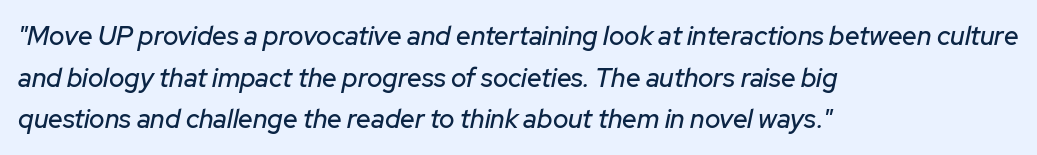
Q: Is the text italic (slanted)? A: Yes, it leans right by about 12 degrees.
Q: Is the text underlined? A: No.
Q: How is the paragraph aligned? A: Left-aligned.
Q: Is the spacing between letters normal or unusually wide? A: Normal.
Q: Is the spacing between lines tight, normal or loose? A: Normal.
